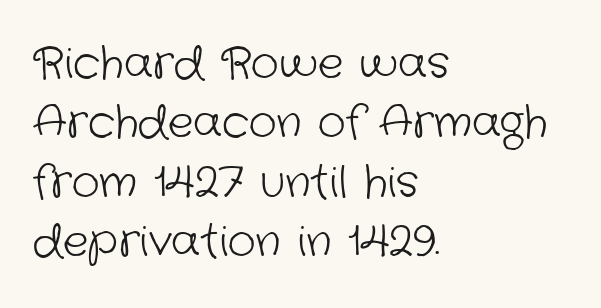
{"serif": "no", "bold": "no", "weight": "light", "width": "normal", "stroke_contrast": "low", "x_height": "medium", "monospaced": "no", "underline": "no", "align": "left", "line_spacing": "normal", "line_spacing_ratio": 1.38, "letter_spacing": "normal", "letter_spacing_em": 0.0, "glyph_px": 43}
